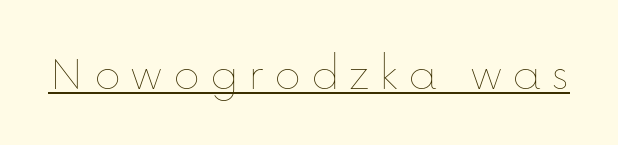
The image shows 51 px thin type, upright; set underlined; low stroke contrast and a medium x-height.
